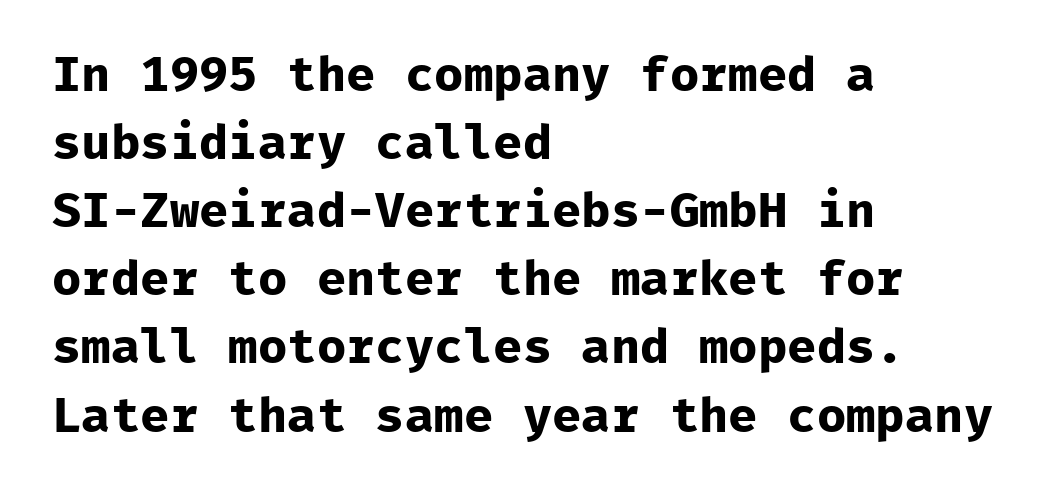
{"serif": "no", "italic": "no", "bold": "yes", "weight": "bold", "width": "normal", "stroke_contrast": "low", "x_height": "medium", "monospaced": "yes", "underline": "no", "align": "left", "line_spacing": "normal", "line_spacing_ratio": 1.39, "letter_spacing": "normal", "letter_spacing_em": 0.0, "glyph_px": 49}
